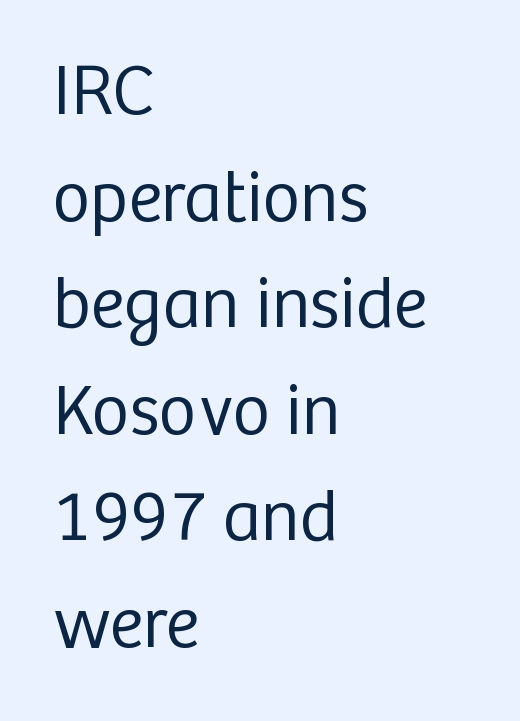
The image shows 72 px regular-weight sans-serif type, upright; set left-aligned, normal line spacing (1.48x), normal letter spacing, not underlined; low stroke contrast and a medium x-height.
